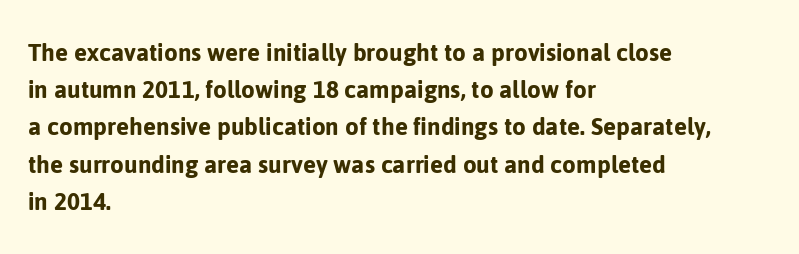
Letterform terminals end flat and unadorned throughout the passage. Upright lettering throughout. A typesetter would call this proportional, since set widths differ per character. Letter spacing: default. The block of text has a typical density, with ordinary space between rows.
